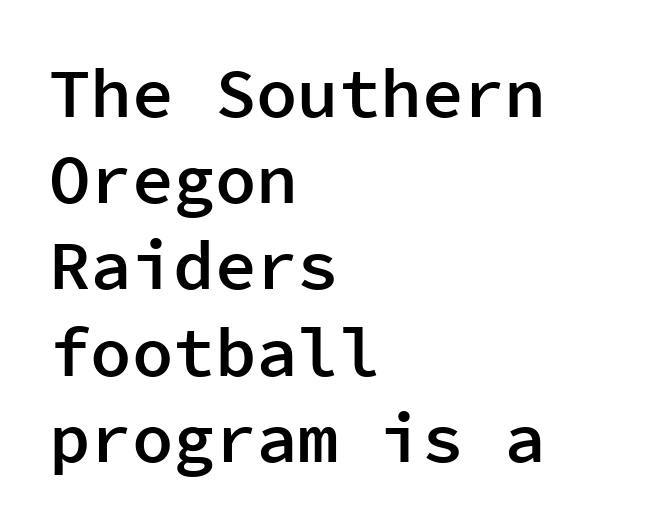
The image shows 69 px semibold sans-serif type, upright, monospaced; set left-aligned, normal line spacing (1.25x), normal letter spacing, not underlined; low stroke contrast and a medium x-height.
